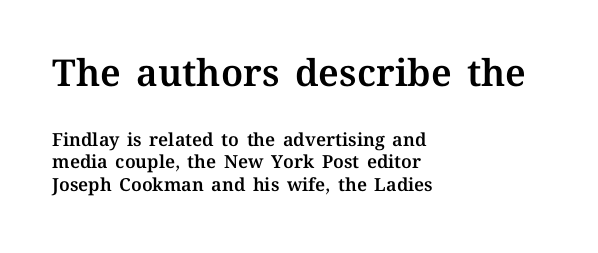
The image shows 37 px text type, upright; set left-aligned, normal line spacing (1.27x), normal letter spacing, not underlined; the first (top) block is 2.06x larger; medium stroke contrast and a medium x-height.
